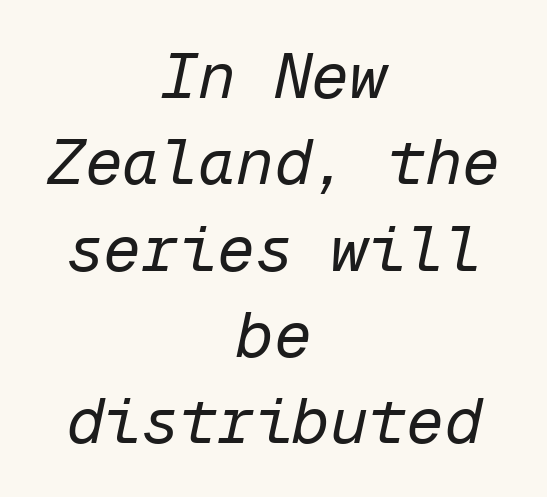
{"italic": "yes", "lean": "right", "slant_degrees": 12, "bold": "no", "weight": "regular", "width": "normal", "stroke_contrast": "low", "x_height": "medium", "monospaced": "yes", "underline": "no", "align": "center", "line_spacing": "normal", "line_spacing_ratio": 1.37, "letter_spacing": "normal", "letter_spacing_em": 0.0, "glyph_px": 63}
